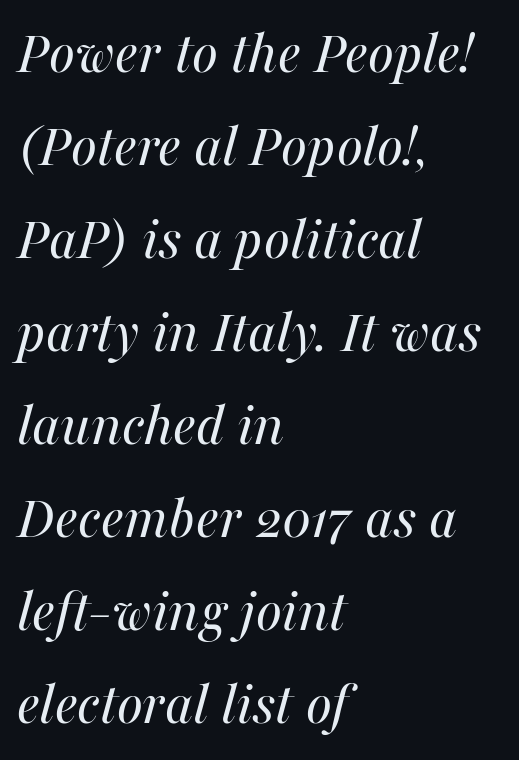
The image shows 62 px regular-weight type, italic (leaning right); set left-aligned, normal line spacing (1.5x), normal letter spacing, not underlined; medium stroke contrast and a medium x-height.
